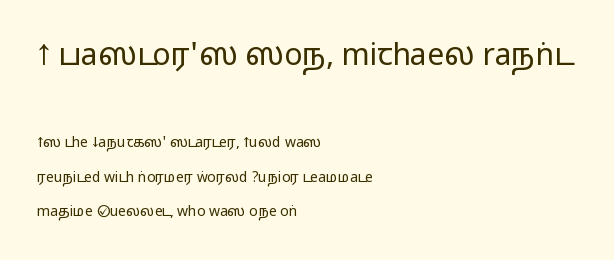
Character widths vary here, with narrow letters taking less room than wide ones. Words appear dense and cohesive because spacing is normal. Airy leading. Teacher's note: observe the even left margin — that is flush-left alignment. The font family rendered here belongs to the sans-serif group.
